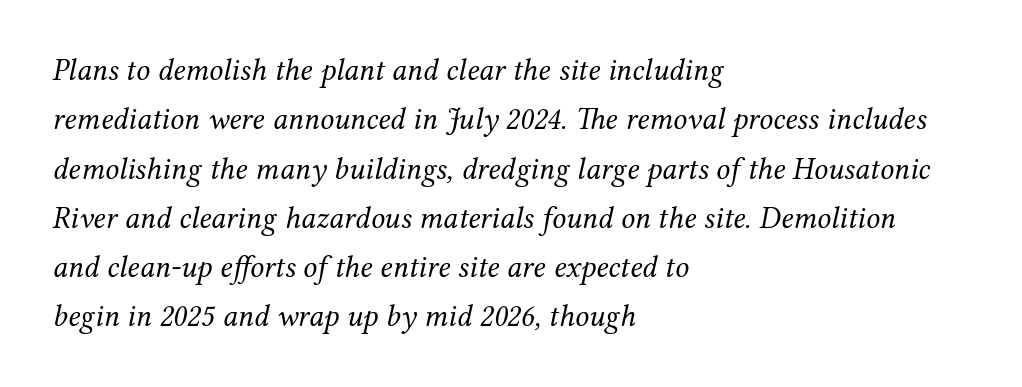
Q: Is the text bold? A: No.
Q: Is the text italic (slanted)? A: Yes, it leans right by about 12 degrees.
Q: Is the typeface a serif or a sans-serif typeface? A: Serif.
Q: Is the text underlined? A: No.
Q: How is the paragraph aligned? A: Left-aligned.
Q: Is the spacing between letters normal or unusually wide? A: Normal.
Q: Is the spacing between lines tight, normal or loose? A: Normal.
Q: Width (condensed, normal, or wide)? A: Normal.
Q: Stroke contrast? A: Medium.
Q: x-height? A: Medium.
Q: Monospaced? A: No.
